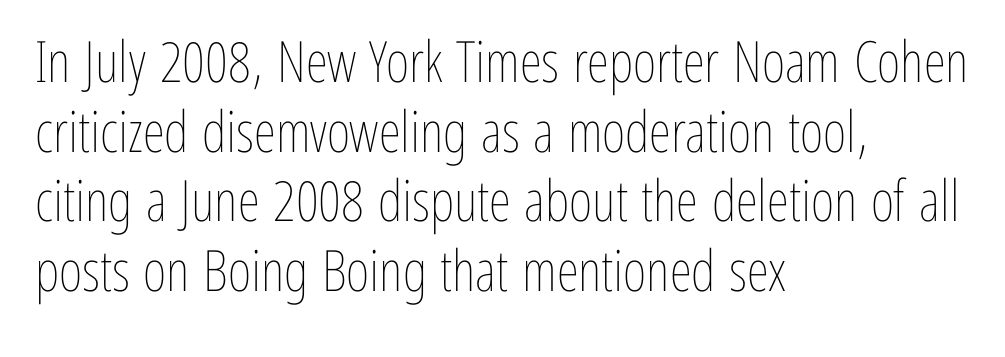
Varying glyph widths throughout — classic text-font behaviour. The specimen omits any rule beneath the text block's lines. The letterforms sit shoulder to shoulder at normal distance. You can tell it's not italic because the verticals are truly vertical. The characters are drawn with everyday or finer stroke widths.
